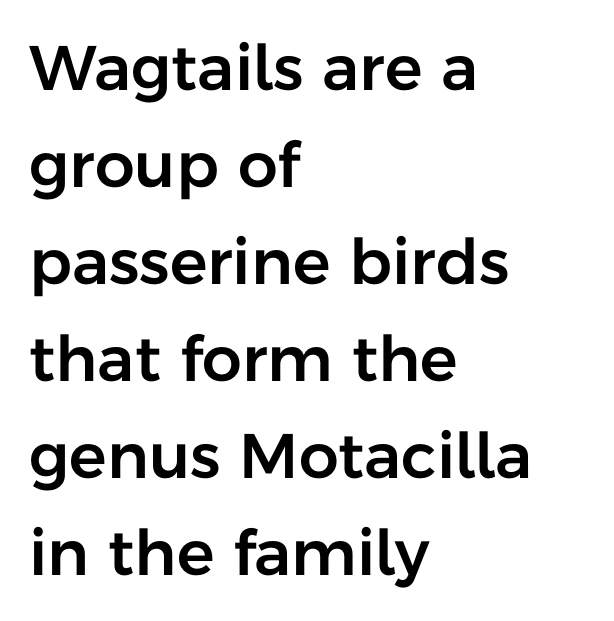
Q: Is the text italic (slanted)? A: No, it is upright.
Q: Is the typeface a serif or a sans-serif typeface? A: Sans-serif.
Q: Is the text underlined? A: No.
Q: How is the paragraph aligned? A: Left-aligned.
Q: Is the spacing between letters normal or unusually wide? A: Normal.
Q: Is the spacing between lines tight, normal or loose? A: Normal.
Q: Width (condensed, normal, or wide)? A: Normal.
Q: Stroke contrast? A: Low.
Q: x-height? A: Medium.
Q: Monospaced? A: No.
